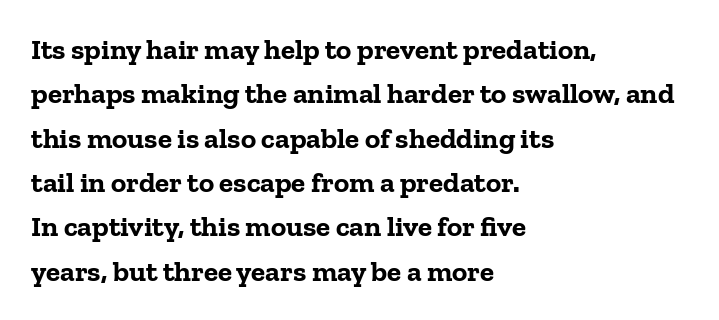
Q: Is the text bold? A: Yes.
Q: Is the text italic (slanted)? A: No, it is upright.
Q: Is the typeface a serif or a sans-serif typeface? A: Serif.
Q: Is the text underlined? A: No.
Q: How is the paragraph aligned? A: Left-aligned.
Q: Is the spacing between letters normal or unusually wide? A: Normal.
Q: Is the spacing between lines tight, normal or loose? A: Normal.
Q: Width (condensed, normal, or wide)? A: Normal.
Q: Stroke contrast? A: Low.
Q: x-height? A: Medium.
Q: Monospaced? A: No.
